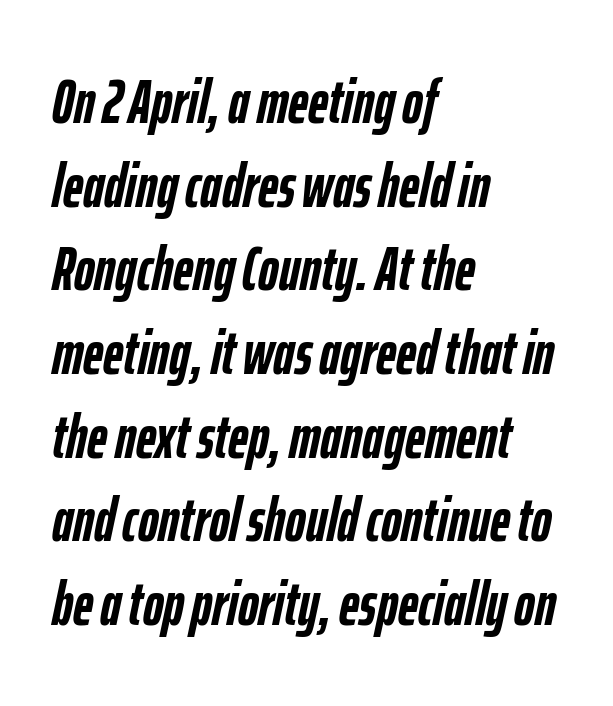
{"italic": "yes", "lean": "right", "slant_degrees": 12, "bold": "yes", "weight": "semibold", "width": "condensed", "stroke_contrast": "low", "x_height": "medium", "monospaced": "no", "underline": "no", "align": "left", "line_spacing": "normal", "line_spacing_ratio": 1.35, "letter_spacing": "normal", "letter_spacing_em": 0.0, "glyph_px": 62}
